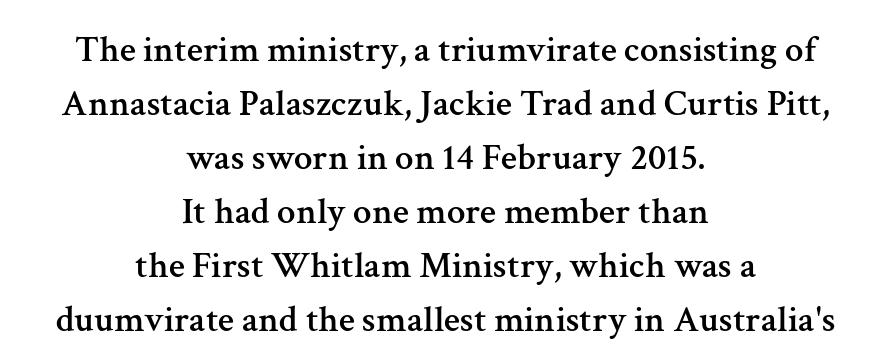
The image shows 37 px serif type, upright; set centered, normal line spacing (1.46x), normal letter spacing, not underlined; medium stroke contrast and a medium x-height.
